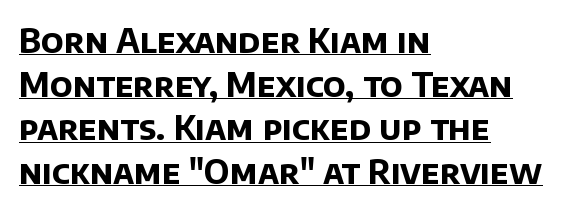
The image shows 33 px bold sans-serif type; set left-aligned, normal line spacing (1.32x), normal letter spacing, underlined; low stroke contrast and a large x-height.
